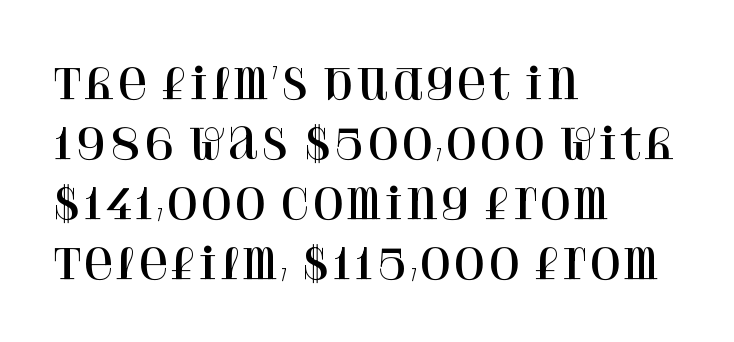
Q: Is the text italic (slanted)? A: No, it is upright.
Q: Is the typeface a serif or a sans-serif typeface? A: Serif.
Q: Is the text underlined? A: No.
Q: How is the paragraph aligned? A: Left-aligned.
Q: Is the spacing between letters normal or unusually wide? A: Normal.
Q: Is the spacing between lines tight, normal or loose? A: Normal.
Q: Width (condensed, normal, or wide)? A: Normal.
Q: Stroke contrast? A: High.
Q: x-height? A: Large.
Q: Monospaced? A: No.
